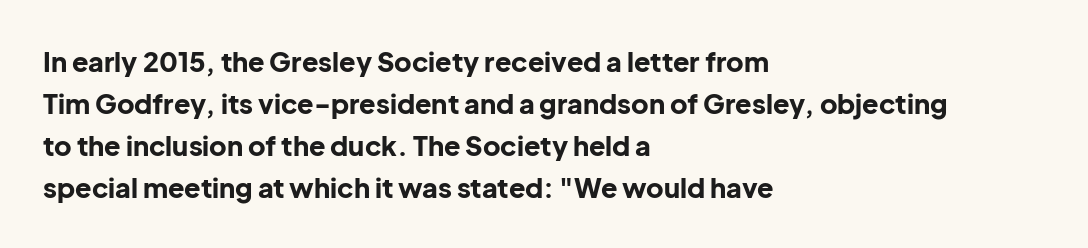
Nothing unusual about the tracking: characters are spaced as the font intends. Layout note: lines flush left. Does the lettering tilt? It doesn't — this is upright. The characters look thick and weighty, a clear bold. If you measured baseline to baseline, you'd find a middling distance. Underlining? Definitely not there.
